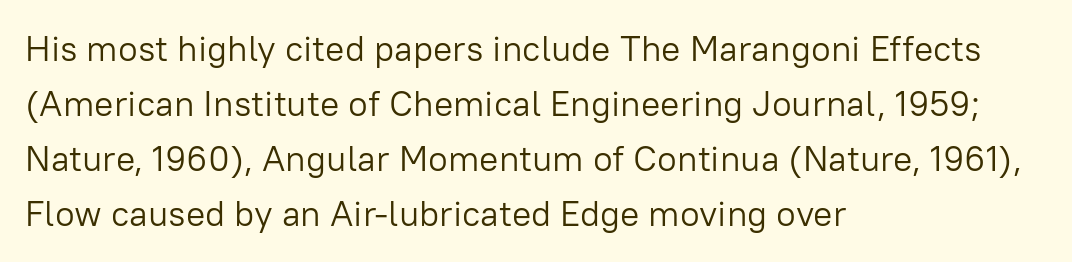
{"serif": "no", "italic": "no", "bold": "no", "weight": "light", "width": "normal", "stroke_contrast": "low", "x_height": "medium", "monospaced": "no", "underline": "no", "align": "left", "line_spacing": "normal", "line_spacing_ratio": 1.53, "letter_spacing": "normal", "letter_spacing_em": 0.0, "glyph_px": 36}
